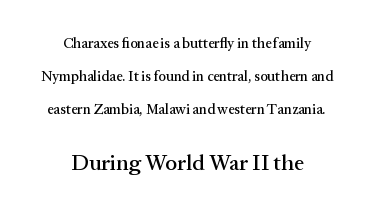
The image shows 22 px text type, upright; set centered, loose line spacing (2.34x), normal letter spacing, not underlined; the second (bottom) block is 1.57x larger.
